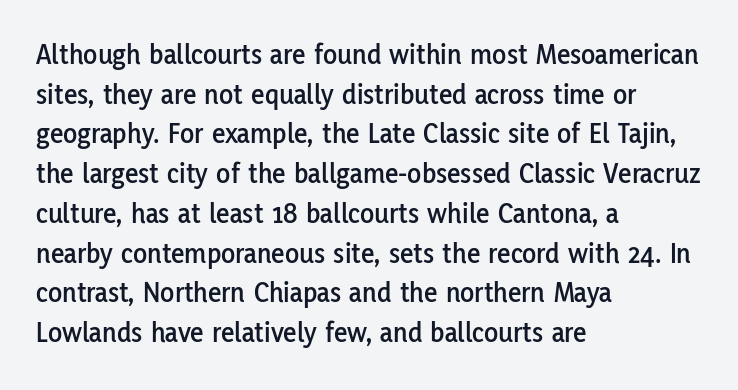
The image shows 29 px sans-serif type, upright; set left-aligned, normal line spacing (1.37x), normal letter spacing, not underlined; low stroke contrast and a medium x-height.
